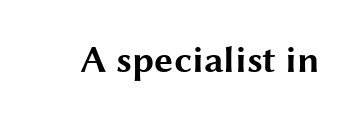
The image shows 38 px bold, wide sans-serif type, upright; set normal letter spacing, not underlined; medium stroke contrast and a medium x-height.
